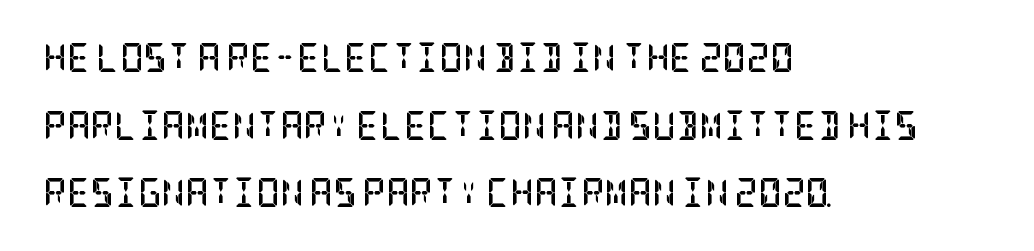
{"serif": "yes", "italic": "no", "bold": "yes", "weight": "semibold", "width": "condensed", "stroke_contrast": "low", "x_height": "large", "underline": "no", "align": "left", "line_spacing": "loose", "line_spacing_ratio": 2.33, "letter_spacing": "normal", "letter_spacing_em": 0.0, "glyph_px": 29}
